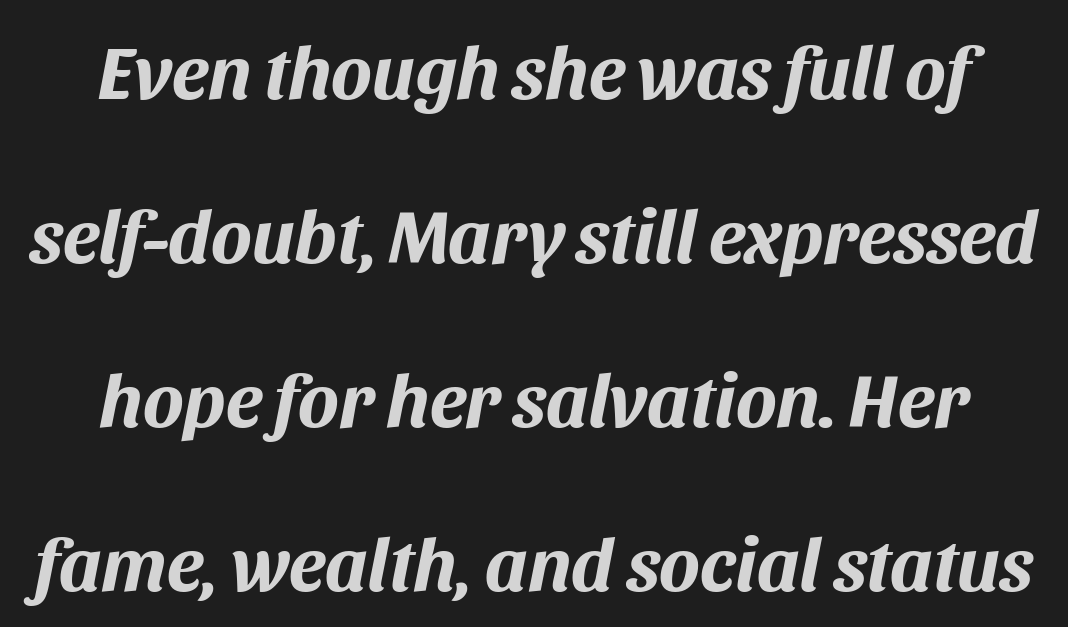
Pretty heavy lettering here — definitely bold. Reading down the block, each line starts at a different indent, mirrored at its end. You can tell it's italic because the verticals aren't actually vertical. The area under the type is left untouched. The space between consecutive lines is lavish. Here the designer chose a conventional face with non-uniform glyph widths.
